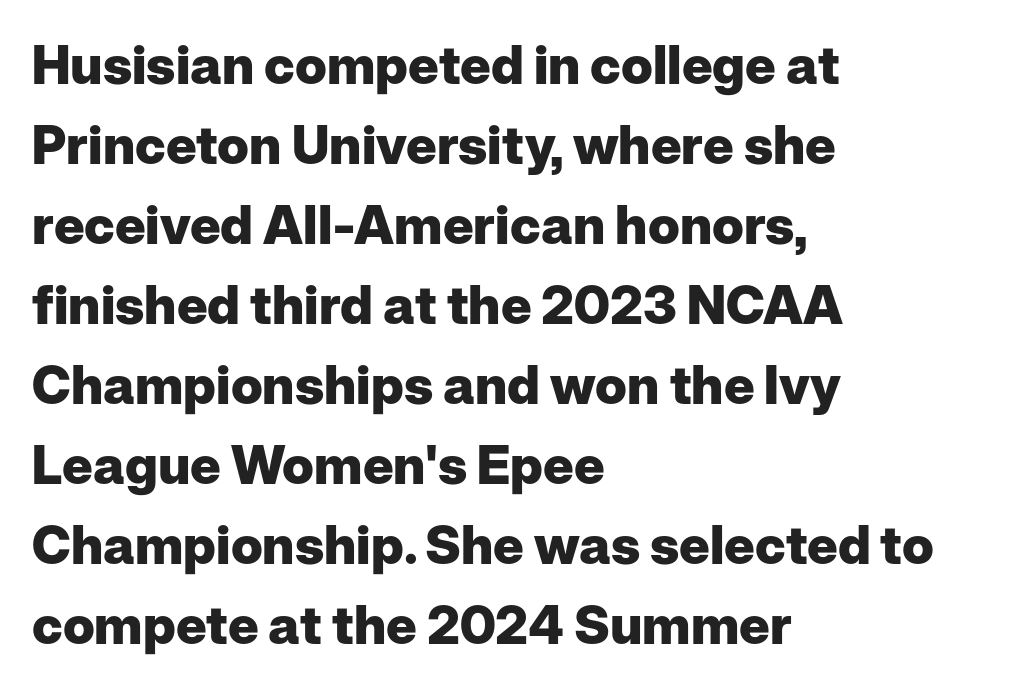
Decoration check: the copy has no underline. This sample is left-justified, so line endings fall wherever the words run out. The face used here is rendered with its standard letterfit. Unlike a traditional serif, this face leaves its strokes unadorned.
